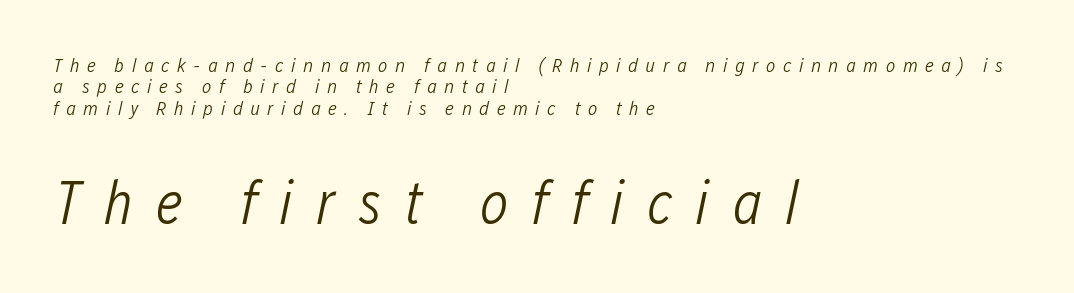
The zone under the glyphs is completely vacant. The strokes carry an ordinary text weight at most. Short note: letters widely spaced. Visually, the bottom section dominates because its glyphs are scaled up. A typesetter would mark this as italic. One glance says dense: line gaps are narrower than usual.
